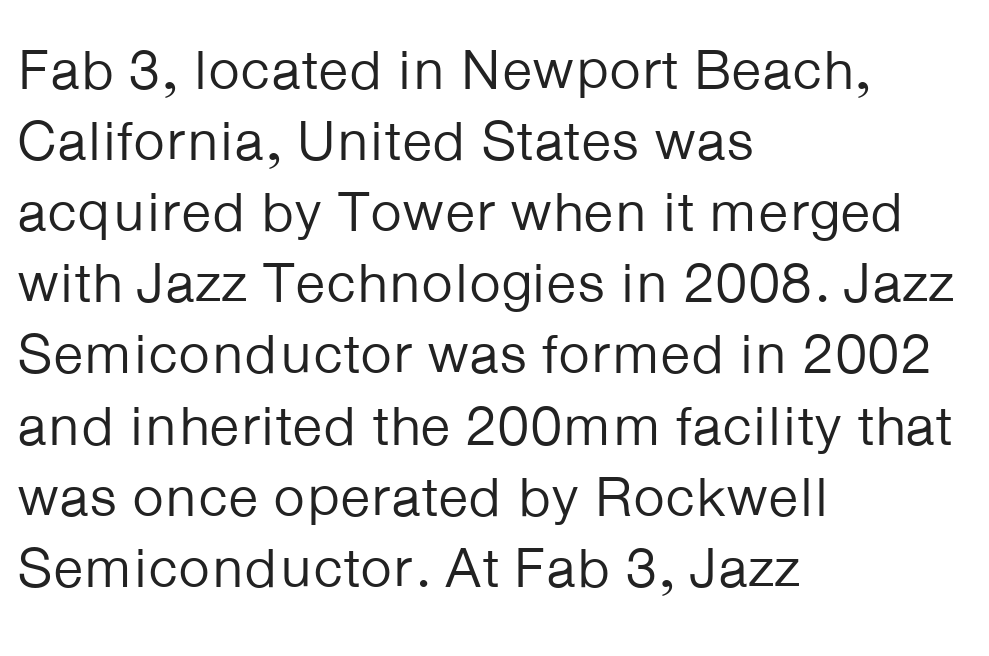
The image shows 56 px regular-weight sans-serif type, upright; set left-aligned, normal line spacing (1.27x), normal letter spacing, not underlined; low stroke contrast and a medium x-height.
